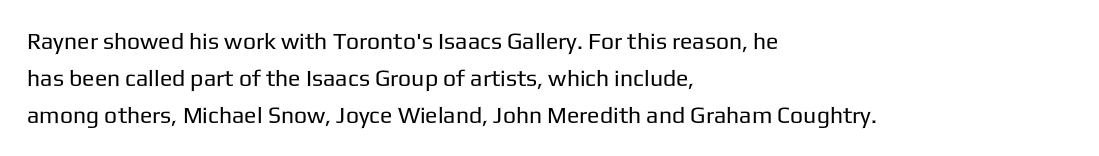
The rendering uses a moderate line-height, typical for paragraphs. The cut favours lightness, reaching ordinary text weight at its darkest. This is roman type, the default non-slanted kind. A student would call this left alignment; a typographer would say flush left, rag right. Honestly, there is no underline to notice here at all. The letterforms sit shoulder to shoulder at normal distance.
